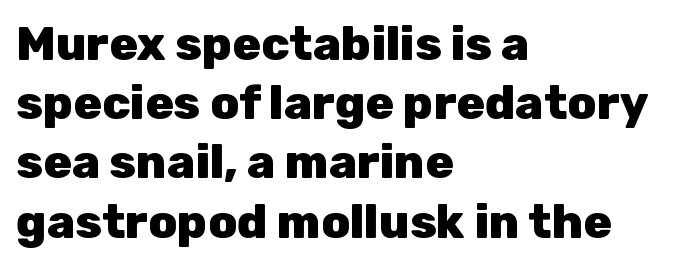
A clean baseline with only descenders dipping below it. Emphasis by weight is at full strength: bold. Looks like regular typesetting: each glyph gets only the width it needs. Teacher's note: observe the even left margin — that is flush-left alignment. It's the straight-up-and-down kind of type. The horizontal fit of the characters is conventional and even.
